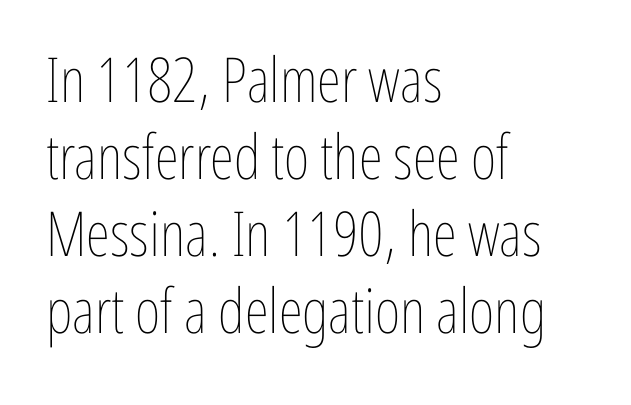
{"italic": "no", "bold": "no", "weight": "thin", "width": "condensed", "stroke_contrast": "low", "x_height": "medium", "monospaced": "no", "underline": "no", "align": "left", "line_spacing_ratio": 1.24, "letter_spacing": "normal", "letter_spacing_em": 0.0, "glyph_px": 62}
